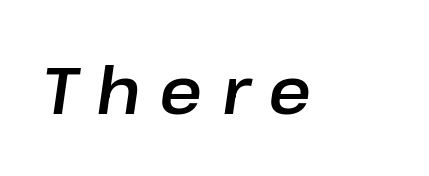
The image shows 66 px text type, italic (leaning right); set unusually wide letter spacing (+0.28 em), not underlined; low stroke contrast and a medium x-height.
